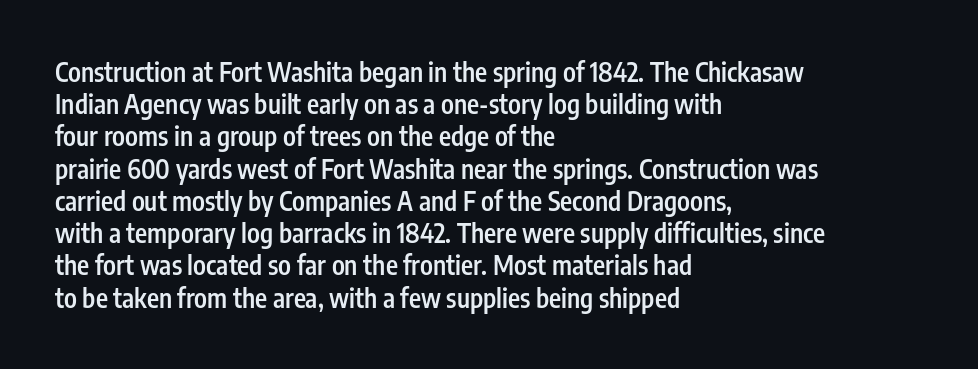
Italic? Not at all — the glyphs are vertical. The space beneath each line is pristine and unruled. Stems and bowls a touch heavier than normal — semibold. The paragraph shown leans on its left margin.
